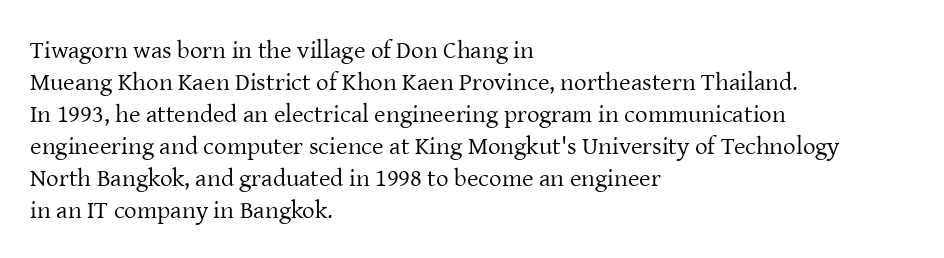
Q: Is the text bold? A: No.
Q: Is the text italic (slanted)? A: No, it is upright.
Q: Is the text underlined? A: No.
Q: How is the paragraph aligned? A: Left-aligned.
Q: Is the spacing between letters normal or unusually wide? A: Normal.
Q: Is the spacing between lines tight, normal or loose? A: Normal.
